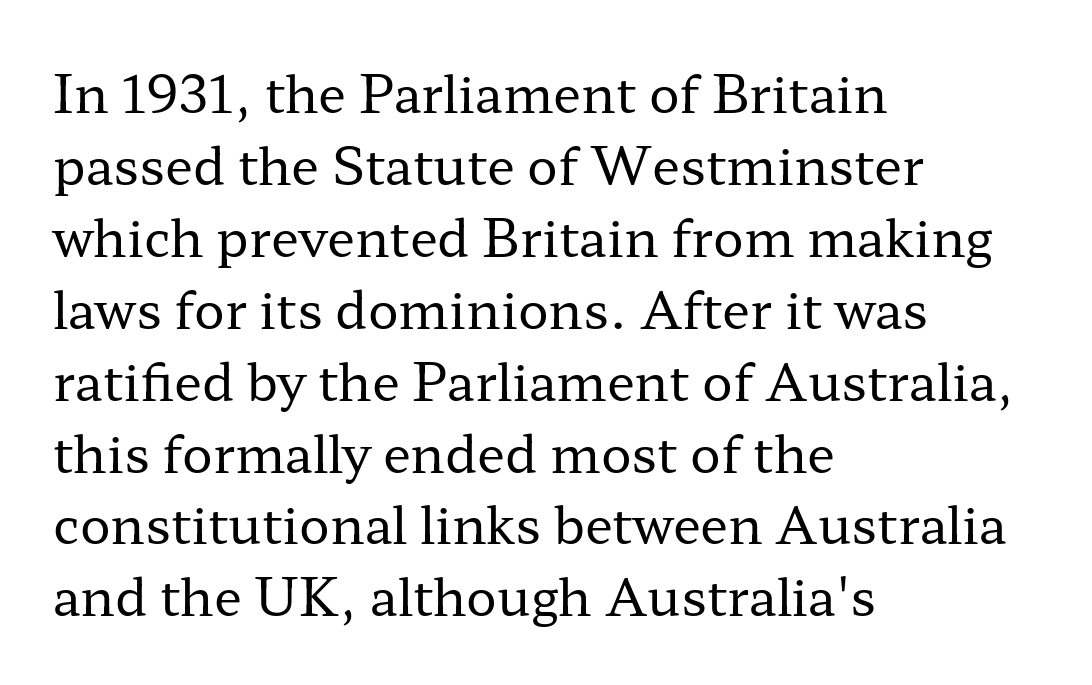
Q: Is the text bold? A: No.
Q: Is the text italic (slanted)? A: No, it is upright.
Q: Is the typeface a serif or a sans-serif typeface? A: Serif.
Q: Is the text underlined? A: No.
Q: How is the paragraph aligned? A: Left-aligned.
Q: Is the spacing between letters normal or unusually wide? A: Normal.
Q: Is the spacing between lines tight, normal or loose? A: Normal.
Q: Width (condensed, normal, or wide)? A: Wide.
Q: Stroke contrast? A: Low.
Q: x-height? A: Medium.
Q: Monospaced? A: No.
